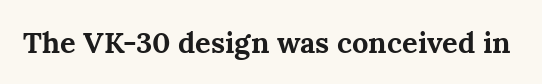
Tracking here is standard; glyphs follow each other at the usual distance. This sample has the flowing, uneven cadence of proportional lettering. Letters rest on an invisible, unmarked baseline. Characters remain perfectly vertical along every line. Serifs: yes, visible at the terminals of the letterforms.
